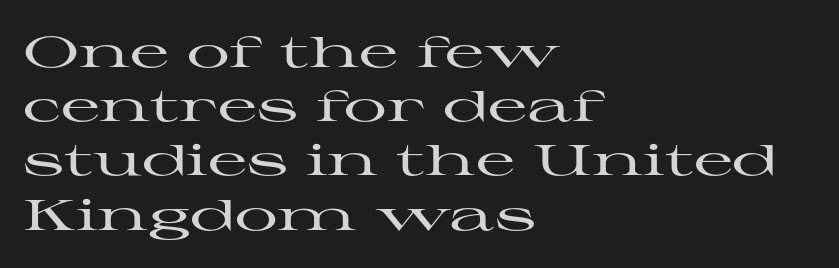
{"serif": "yes", "italic": "no", "width": "wide", "stroke_contrast": "high", "x_height": "medium", "monospaced": "no", "underline": "no", "align": "left", "line_spacing": "normal", "line_spacing_ratio": 1.26, "letter_spacing": "normal", "letter_spacing_em": 0.0, "glyph_px": 43}
